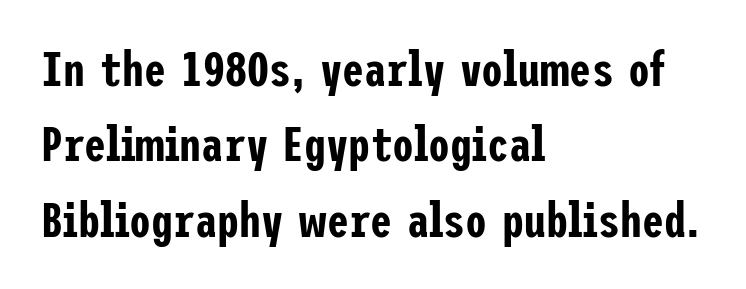
Classification — sans serif. A typesetter would mark this as roman, not italic. The passage shown stacks its lines at a standard gap. In CSS terms this would be text-align: left. Descender tails drop into unmarked territory. The type is set solid horizontally, with unmodified tracking.
